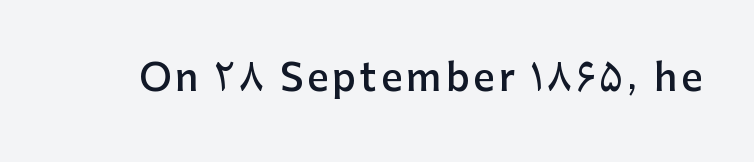
The image shows 37 px semibold sans-serif type, upright; set not underlined; low stroke contrast and a medium x-height.
